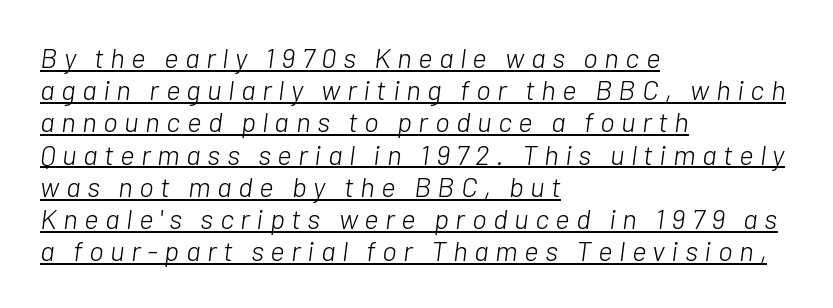
Q: Is the text bold? A: No.
Q: Is the text italic (slanted)? A: Yes, it leans right by about 7 degrees.
Q: Is the text underlined? A: Yes.
Q: How is the paragraph aligned? A: Left-aligned.
Q: Is the spacing between letters normal or unusually wide? A: Unusually wide.
Q: Is the spacing between lines tight, normal or loose? A: Tight.
Q: Width (condensed, normal, or wide)? A: Normal.
Q: Stroke contrast? A: Low.
Q: x-height? A: Medium.
Q: Monospaced? A: No.
